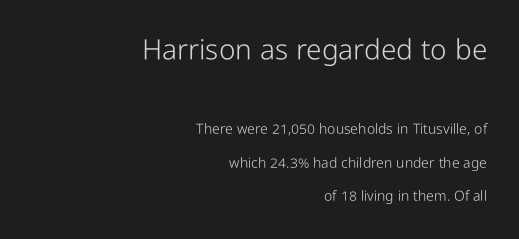
The image shows 28 px light, condensed sans-serif type, upright; set right-aligned, loose line spacing (2.36x), normal letter spacing, not underlined; the first (top) block is 2.0x larger; low stroke contrast and a medium x-height.
